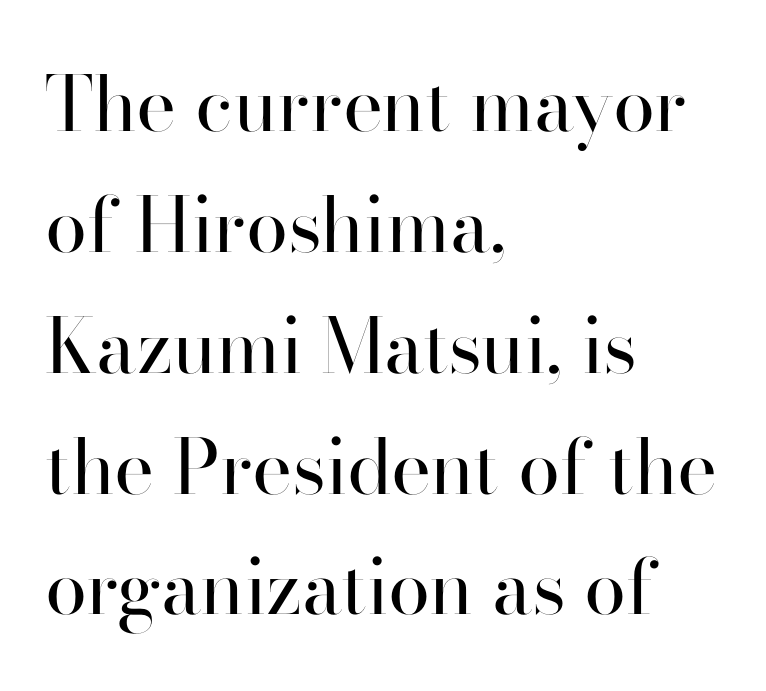
Characters follow at the spacing the type designer built in. Does the lettering tilt? It doesn't — this is upright. The designer went with a sans here, leaving each stem footless. Character widths vary here, with narrow letters taking less room than wide ones. These lines sit exactly where default settings would place them.
